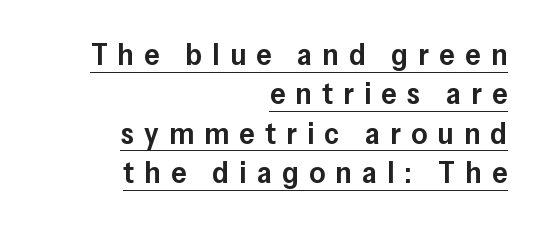
The letters advance in unequal steps, a hallmark of proportional type. How heavy is the stroke? Medium-heavy — a semibold, shy of bold. A typesetter would call this leading conventional body-copy spacing. A typesetter would label this face a sans. A typesetter would call this heavily tracked-out type.
